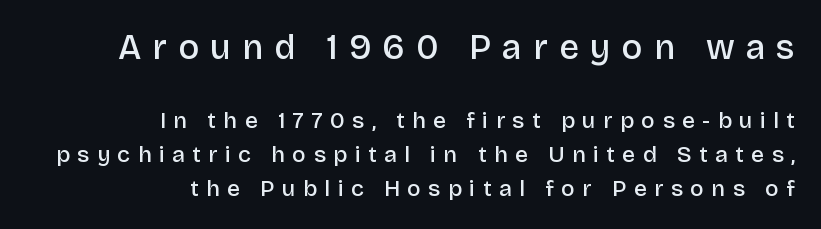
Q: Is the text bold? A: Semi-bold.
Q: Is the text italic (slanted)? A: No, it is upright.
Q: Is the typeface a serif or a sans-serif typeface? A: Sans-serif.
Q: Is the text underlined? A: No.
Q: How is the paragraph aligned? A: Right-aligned.
Q: Is the spacing between letters normal or unusually wide? A: Unusually wide.
Q: Is the spacing between lines tight, normal or loose? A: Normal.
Q: Which block of text is set in a larger size, the first (top) or the second (bottom)? A: The first (top) one.
Q: Width (condensed, normal, or wide)? A: Normal.
Q: Stroke contrast? A: Low.
Q: x-height? A: Large.
Q: Monospaced? A: No.
